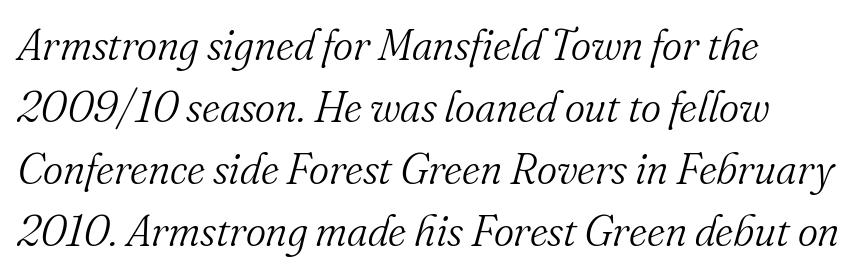
Horizontal alignment here is leftward, the default for most running prose. Words appear dense and cohesive because spacing is normal. Do the characters align in a grid? No, the font is proportional. Compared with typical paragraphs, the rows here are spaced about the same.
